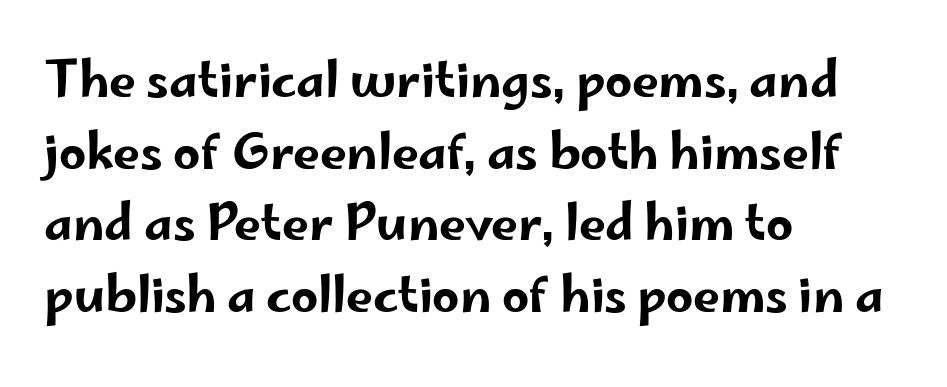
The image shows 48 px wide sans-serif type, upright; set left-aligned, normal line spacing (1.49x), normal letter spacing, not underlined; low stroke contrast and a small x-height.
